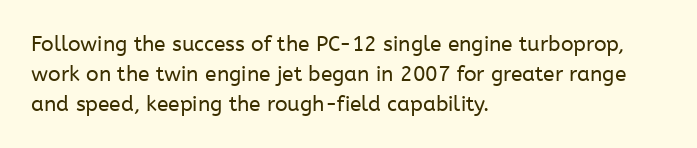
{"italic": "no", "bold": "no", "underline": "no", "align": "left", "line_spacing": "normal", "line_spacing_ratio": 1.42, "letter_spacing": "normal", "letter_spacing_em": 0.0, "glyph_px": 21}
